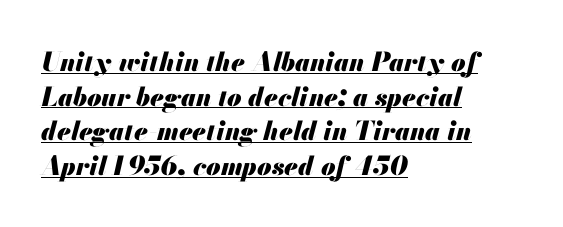
The image shows 26 px bold type, italic (leaning right); set left-aligned, normal line spacing (1.33x), normal letter spacing, underlined.
